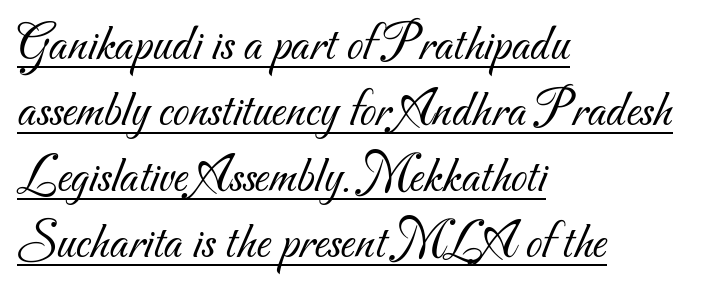
{"serif": "no", "bold": "no", "weight": "light", "width": "normal", "stroke_contrast": "medium", "x_height": "small", "monospaced": "no", "underline": "yes", "align": "left", "line_spacing": "normal", "line_spacing_ratio": 1.27, "letter_spacing": "normal", "letter_spacing_em": 0.0, "glyph_px": 52}
